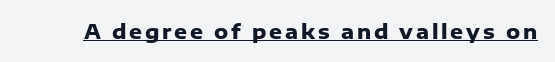
The font's upright variant was chosen for this text. The typesetting leans heavy: a genuine bold. Notice how a bar underscores the lettering throughout.
